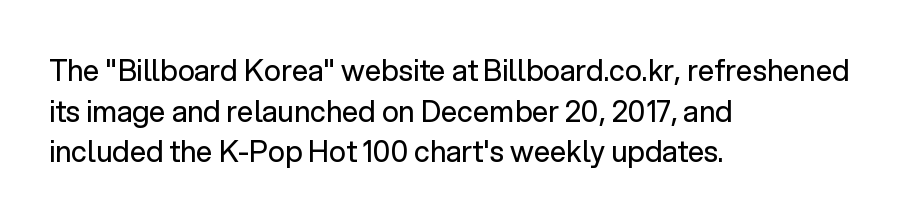
No word sits above an underline. The typography opts for an upright posture over an oblique one. Examine the stroke ends and you'll find no serifs. Summary of vertical rhythm: regular, with standard interline spacing. Stroke mass is kept to a normal reading level or below.
